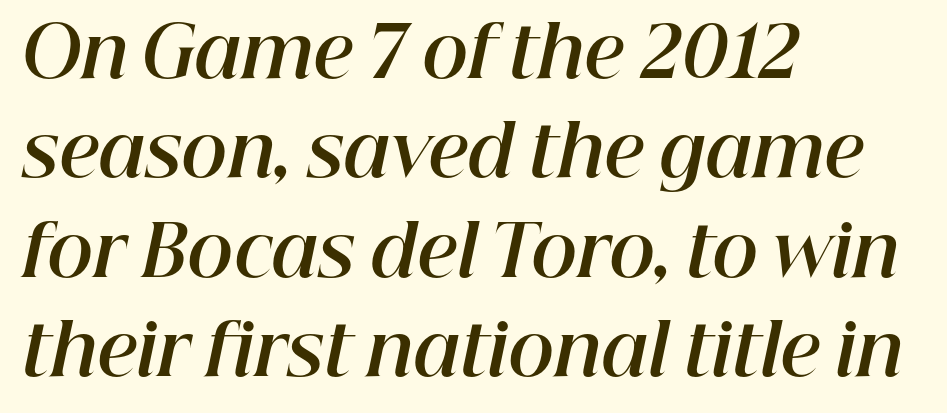
Q: Is the text bold? A: Yes.
Q: Is the text italic (slanted)? A: Yes, it leans right by about 12 degrees.
Q: Is the text underlined? A: No.
Q: How is the paragraph aligned? A: Left-aligned.
Q: Is the spacing between letters normal or unusually wide? A: Normal.
Q: Is the spacing between lines tight, normal or loose? A: Normal.
Q: Width (condensed, normal, or wide)? A: Normal.
Q: Stroke contrast? A: High.
Q: x-height? A: Medium.
Q: Monospaced? A: No.
